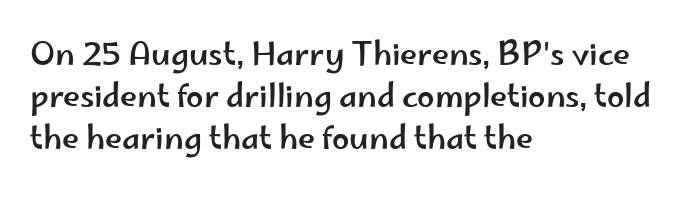
Standard letterfit; no display-style spreading of the glyphs. Does the lettering tilt? It doesn't — this is upright. The words here are not underlined. Which margin do the lines hug? The left one — the right edge is uneven.
